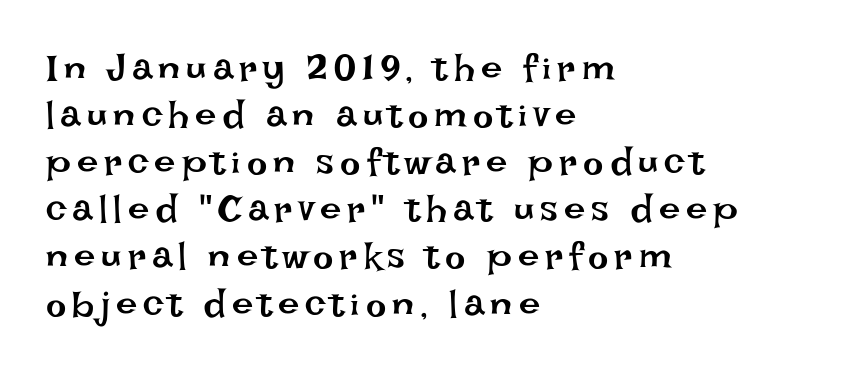
The image shows 38 px regular-weight type, upright; set left-aligned, line spacing 1.24x, not underlined; low stroke contrast and a large x-height.
